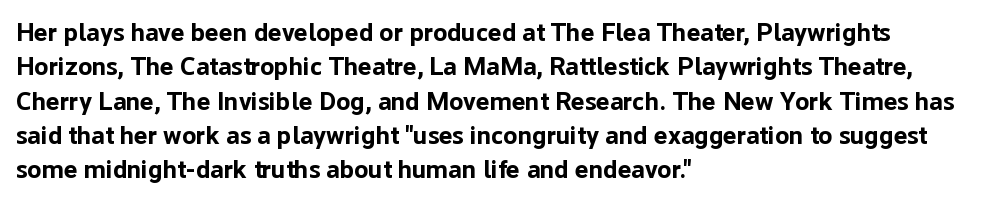
The image shows 26 px bold type, upright; set left-aligned, normal line spacing (1.32x), normal letter spacing, not underlined.
